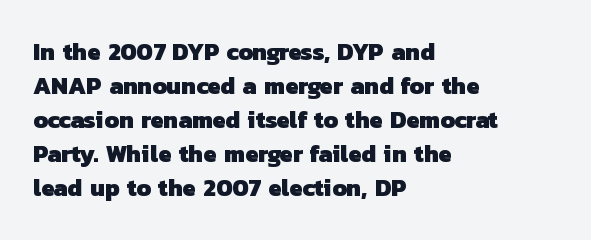
{"bold": "yes", "underline": "no", "align": "left", "line_spacing": "normal", "line_spacing_ratio": 1.42, "letter_spacing": "normal", "letter_spacing_em": 0.0, "glyph_px": 24}
